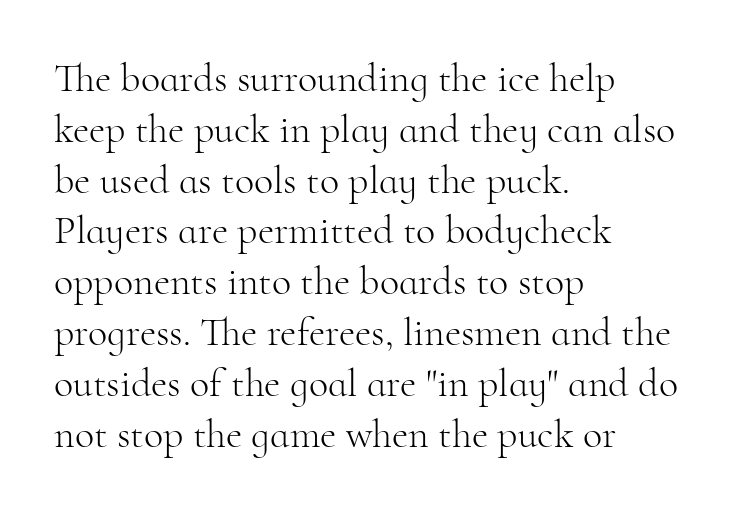
Stems and bowls with no extra thickness — not bold. No extra tracking has been applied to these lines. The letters advance in unequal steps, a hallmark of proportional type. Any mark beneath the type? The region is blank. Is the block centered? No — it sits flush against the left margin.
